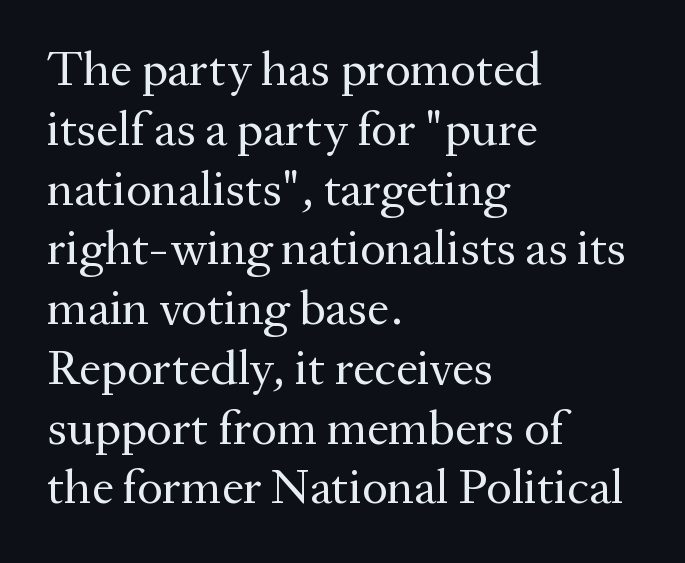
On a weight scale, this lands at 450 or below. The type family on display is of the serif kind. Vertical strokes here are truly vertical. Students, note that the glyphs here touch the page at normal intervals. Varying glyph widths throughout — classic text-font behaviour.
